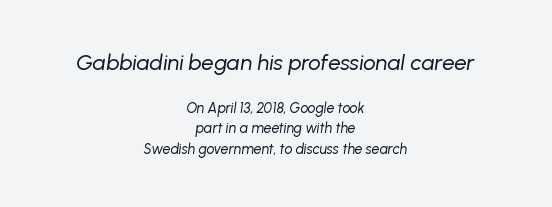
If you drew a line through each stem, it would be angled. The words here are not underlined. In this sample the first text group is rendered at the bigger scale. Is this a heavy cut? Hardly; it is regular or lighter. Neither beginnings nor endings align; midpoints do.
